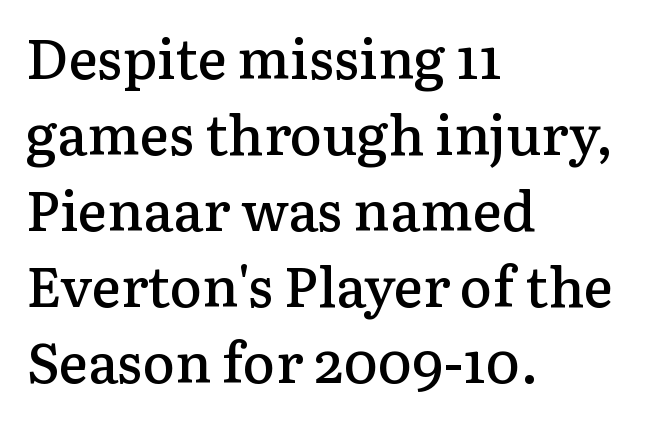
{"serif": "yes", "italic": "no", "bold": "semi", "weight": "semibold", "width": "normal", "stroke_contrast": "low", "x_height": "medium", "monospaced": "no", "underline": "no", "align": "left", "line_spacing": "normal", "line_spacing_ratio": 1.38, "letter_spacing": "normal", "letter_spacing_em": 0.0, "glyph_px": 55}
